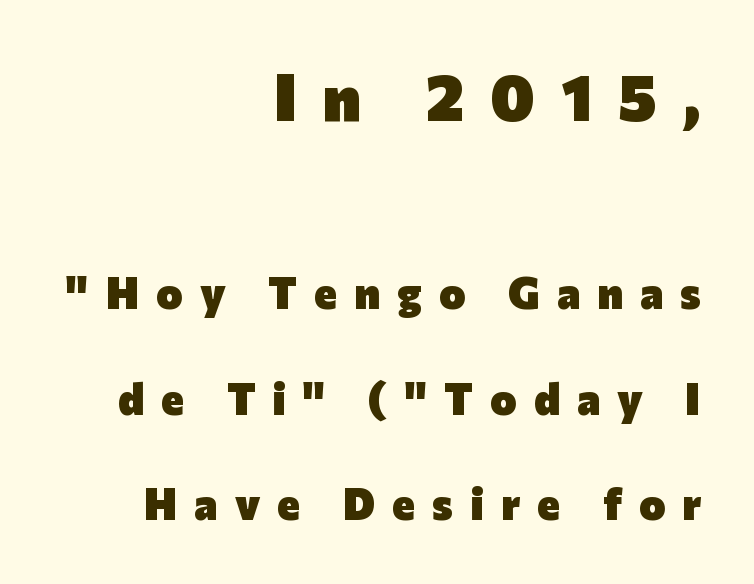
{"serif": "no", "italic": "no", "bold": "yes", "weight": "heavy", "width": "normal", "stroke_contrast": "low", "x_height": "medium", "monospaced": "no", "underline": "no", "align": "right", "line_spacing": "loose", "line_spacing_ratio": 2.4, "letter_spacing": "wide", "letter_spacing_em": 0.39, "larger_block": "first", "size_ratio": 1.5, "glyph_px": 66}
